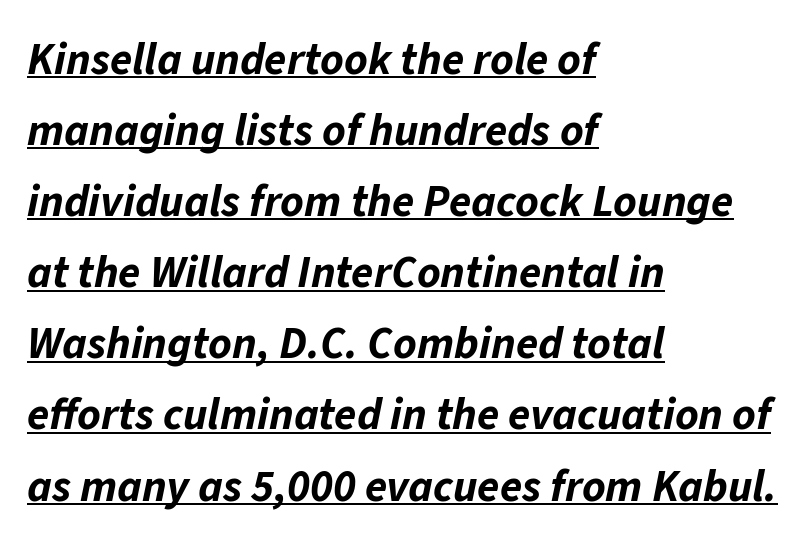
Q: Is the text bold? A: Yes.
Q: Is the text italic (slanted)? A: Yes, it leans right by about 11 degrees.
Q: Is the text underlined? A: Yes.
Q: How is the paragraph aligned? A: Left-aligned.
Q: Is the spacing between letters normal or unusually wide? A: Normal.
Q: Is the spacing between lines tight, normal or loose? A: Normal.
Q: Width (condensed, normal, or wide)? A: Normal.
Q: Stroke contrast? A: Low.
Q: x-height? A: Medium.
Q: Monospaced? A: No.
